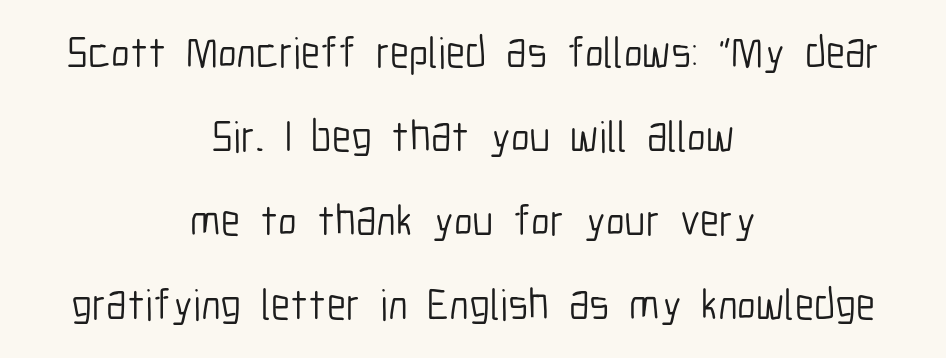
Q: Is the text bold? A: No.
Q: Is the text italic (slanted)? A: No, it is upright.
Q: Is the typeface a serif or a sans-serif typeface? A: Sans-serif.
Q: Is the text underlined? A: No.
Q: How is the paragraph aligned? A: Centered.
Q: Is the spacing between letters normal or unusually wide? A: Normal.
Q: Is the spacing between lines tight, normal or loose? A: Loose.
Q: Width (condensed, normal, or wide)? A: Condensed.
Q: Stroke contrast? A: Low.
Q: x-height? A: Medium.
Q: Monospaced? A: No.
